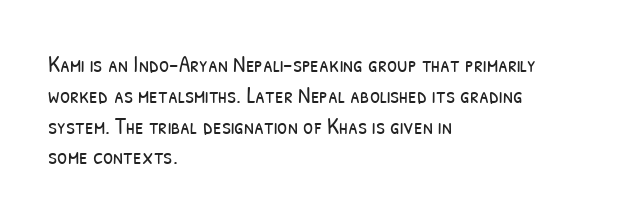
{"bold": "no", "underline": "no", "align": "left", "line_spacing": "normal", "line_spacing_ratio": 1.34, "letter_spacing": "normal", "letter_spacing_em": 0.0, "glyph_px": 23}
